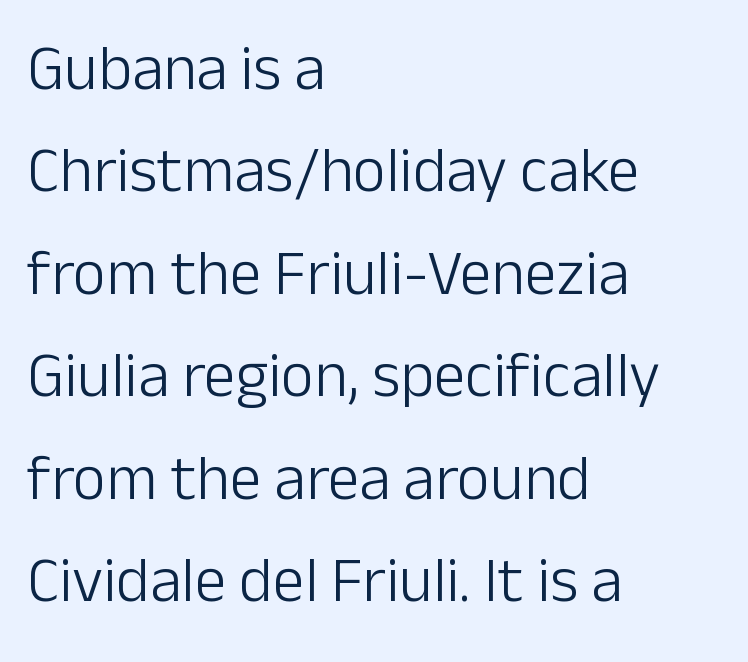
{"serif": "no", "italic": "no", "bold": "no", "weight": "light", "width": "normal", "stroke_contrast": "low", "x_height": "medium", "monospaced": "no", "underline": "no", "align": "left", "line_spacing": "normal", "line_spacing_ratio": 1.6, "letter_spacing": "normal", "letter_spacing_em": 0.0, "glyph_px": 64}
